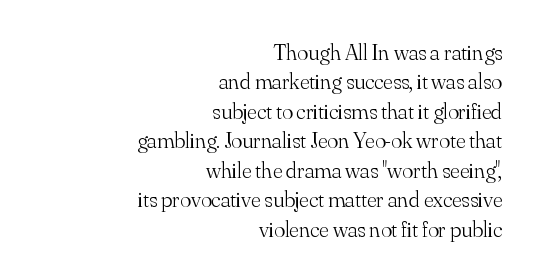
{"italic": "no", "bold": "no", "underline": "no", "align": "right", "line_spacing": "normal", "line_spacing_ratio": 1.28, "letter_spacing": "normal", "letter_spacing_em": 0.0, "glyph_px": 23}
